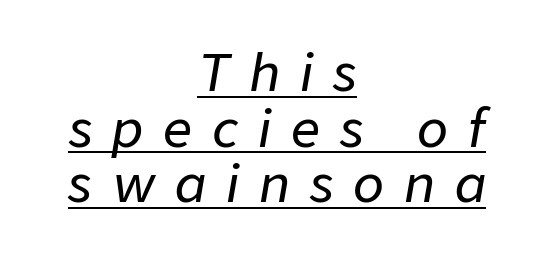
The image shows 51 px text type, italic (leaning right); set centered, tight line spacing (1.09x), unusually wide letter spacing (+0.39 em), underlined; low stroke contrast and a medium x-height.
